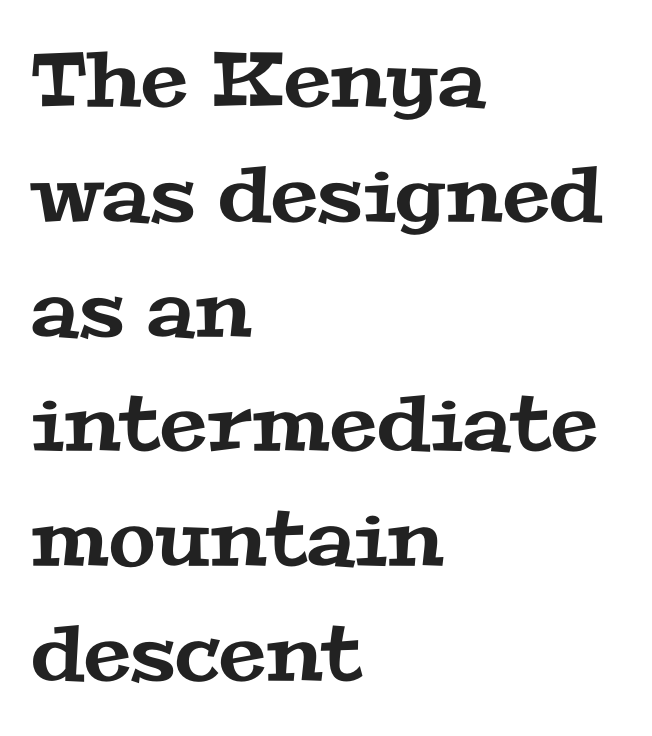
The passage shown is typed in a proportional face where columns would drift. Each new line begins a customary step beneath the previous one. The font family rendered here belongs to the serif group. What stands out about the letter spacing? Nothing — it is the standard amount. Horizontally, the lines are justified to the leading edge only. Words float on clear page, feet unadorned.
